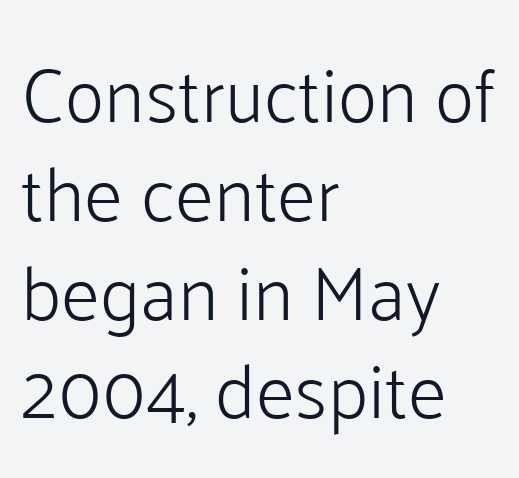
Q: Is the text bold? A: No.
Q: Is the text italic (slanted)? A: No, it is upright.
Q: Is the typeface a serif or a sans-serif typeface? A: Sans-serif.
Q: Is the text underlined? A: No.
Q: How is the paragraph aligned? A: Left-aligned.
Q: Is the spacing between letters normal or unusually wide? A: Normal.
Q: Is the spacing between lines tight, normal or loose? A: Normal.
Q: Width (condensed, normal, or wide)? A: Normal.
Q: Stroke contrast? A: Low.
Q: x-height? A: Medium.
Q: Monospaced? A: No.
